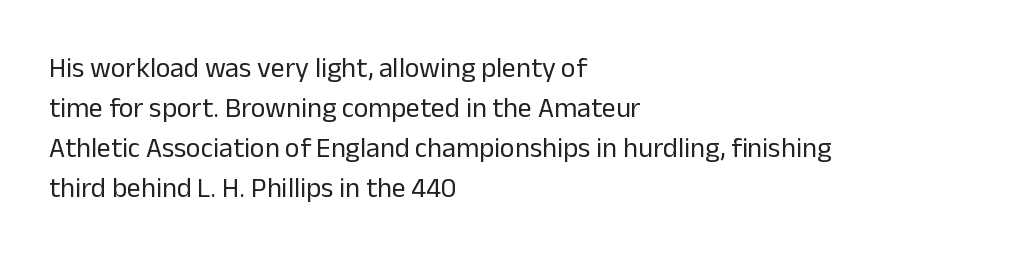
The image shows 28 px regular-weight sans-serif type, upright; set left-aligned, normal line spacing (1.43x), normal letter spacing, not underlined; low stroke contrast and a medium x-height.
